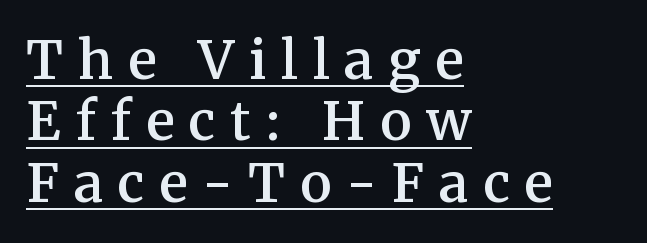
{"serif": "yes", "italic": "no", "bold": "semi", "weight": "semibold", "width": "normal", "stroke_contrast": "medium", "x_height": "medium", "monospaced": "no", "underline": "yes", "align": "left", "line_spacing_ratio": 1.16, "letter_spacing": "wide", "letter_spacing_em": 0.28, "glyph_px": 53}
